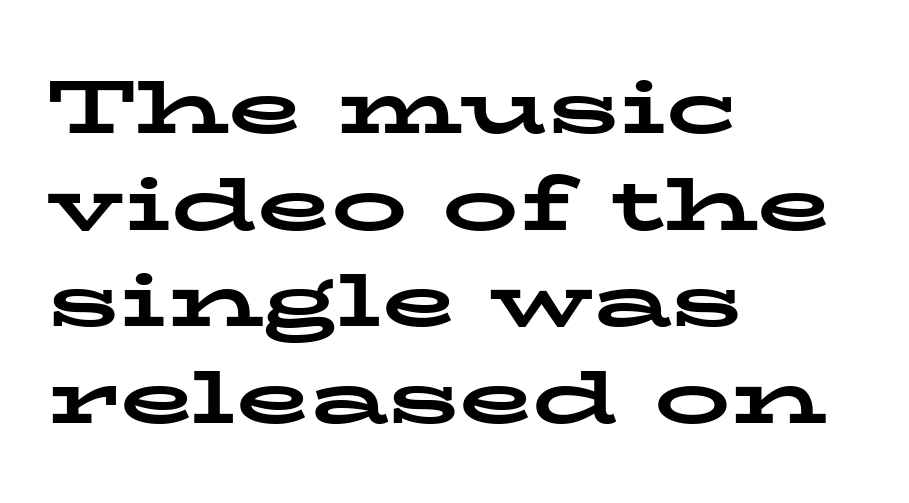
{"serif": "yes", "italic": "no", "bold": "yes", "weight": "bold", "width": "wide", "stroke_contrast": "low", "x_height": "medium", "monospaced": "no", "underline": "no", "align": "left", "line_spacing": "normal", "line_spacing_ratio": 1.27, "letter_spacing": "normal", "letter_spacing_em": 0.0, "glyph_px": 76}
